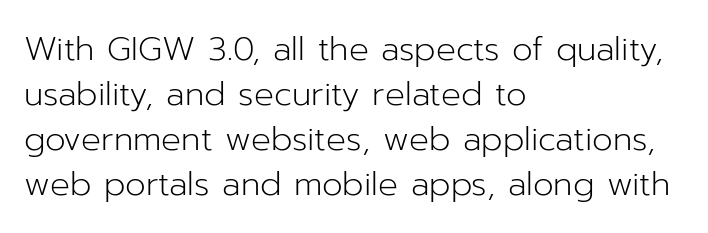
Quick note: underline off. Posture: straight, roman, zero tilt. You could call the tracking neutral — neither tight nor loose. The strokes carry an ordinary text weight at most.
